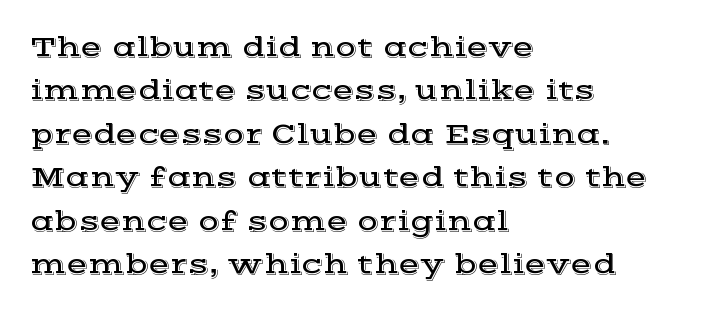
Q: Is the text italic (slanted)? A: No, it is upright.
Q: Is the typeface a serif or a sans-serif typeface? A: Serif.
Q: Is the text underlined? A: No.
Q: How is the paragraph aligned? A: Left-aligned.
Q: Is the spacing between letters normal or unusually wide? A: Normal.
Q: Is the spacing between lines tight, normal or loose? A: Normal.
Q: Width (condensed, normal, or wide)? A: Wide.
Q: x-height? A: Medium.
Q: Monospaced? A: No.
